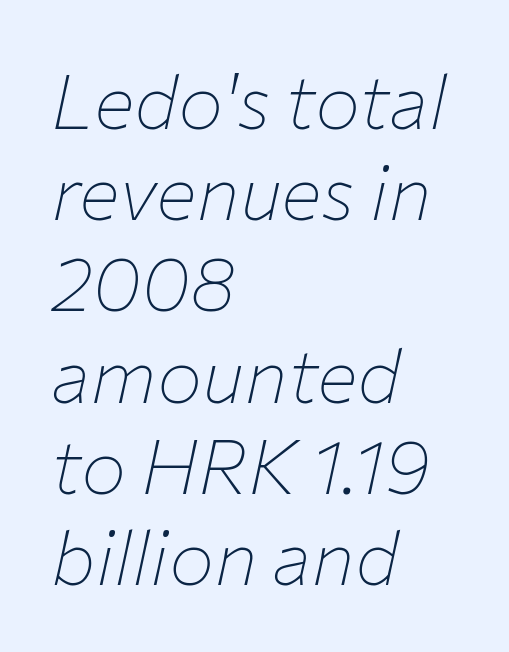
{"italic": "yes", "lean": "right", "slant_degrees": 12, "bold": "no", "weight": "thin", "width": "normal", "stroke_contrast": "low", "x_height": "medium", "monospaced": "no", "underline": "no", "align": "left", "line_spacing_ratio": 1.2, "letter_spacing": "normal", "letter_spacing_em": 0.0, "glyph_px": 76}
